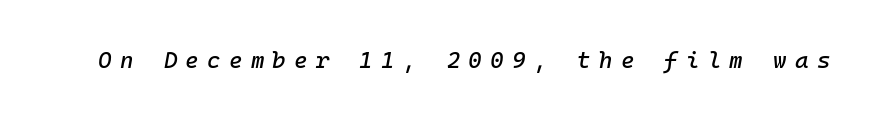
The image shows 23 px text type, italic (leaning right); set unusually wide letter spacing (+0.36 em), not underlined.
